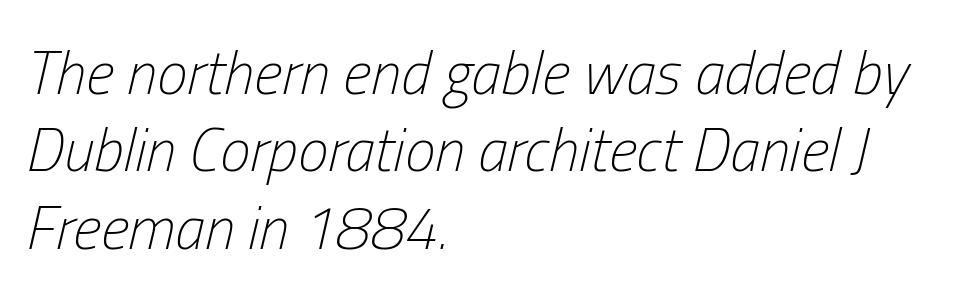
No extra tracking has been applied to these lines. The rows are spaced the way most documents space them. The lines in this sample share a left origin and differ only in where they stop. The baseline area is clear.
